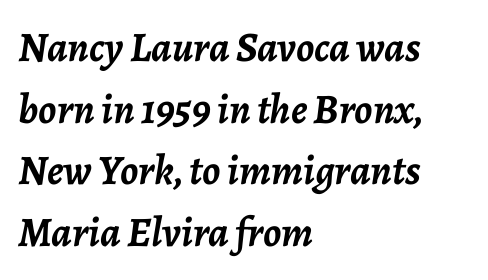
Q: Is the text bold? A: Yes.
Q: Is the text italic (slanted)? A: Yes, it leans right by about 7 degrees.
Q: Is the text underlined? A: No.
Q: How is the paragraph aligned? A: Left-aligned.
Q: Is the spacing between letters normal or unusually wide? A: Normal.
Q: Is the spacing between lines tight, normal or loose? A: Normal.
Q: Width (condensed, normal, or wide)? A: Normal.
Q: Stroke contrast? A: Low.
Q: x-height? A: Medium.
Q: Monospaced? A: No.
